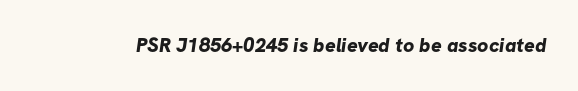
Q: Is the text bold? A: Yes.
Q: Is the text underlined? A: No.
Q: Is the spacing between letters normal or unusually wide? A: Normal.
